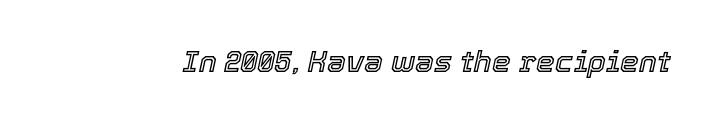
The image shows 30 px text type, italic (leaning right); set normal letter spacing, not underlined; a medium x-height.
